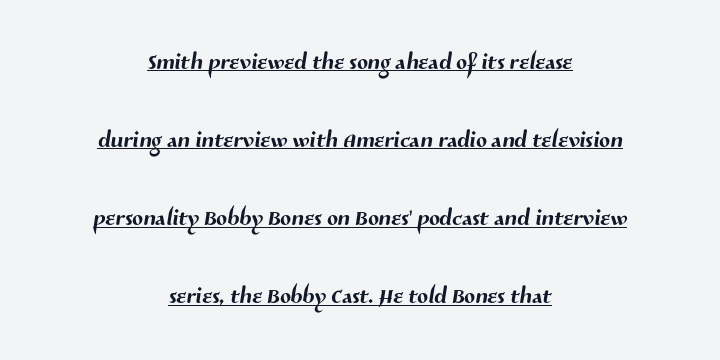
The font family rendered here belongs to the sans-serif group. Does a line run under the words? Yes, clearly. Does the leading feel generous? Absolutely, it's lavish. Character widths vary here, with narrow letters taking less room than wide ones.
